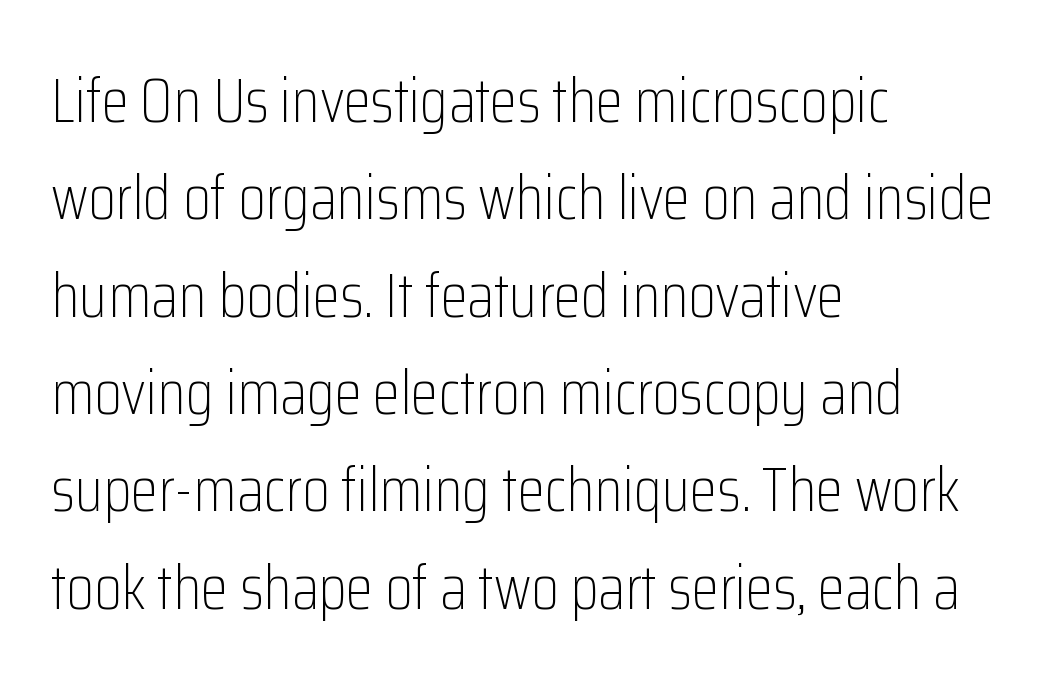
{"serif": "no", "italic": "no", "bold": "no", "weight": "light", "width": "condensed", "stroke_contrast": "low", "x_height": "medium", "monospaced": "no", "underline": "no", "align": "left", "line_spacing": "normal", "line_spacing_ratio": 1.57, "letter_spacing": "normal", "letter_spacing_em": 0.0, "glyph_px": 62}
